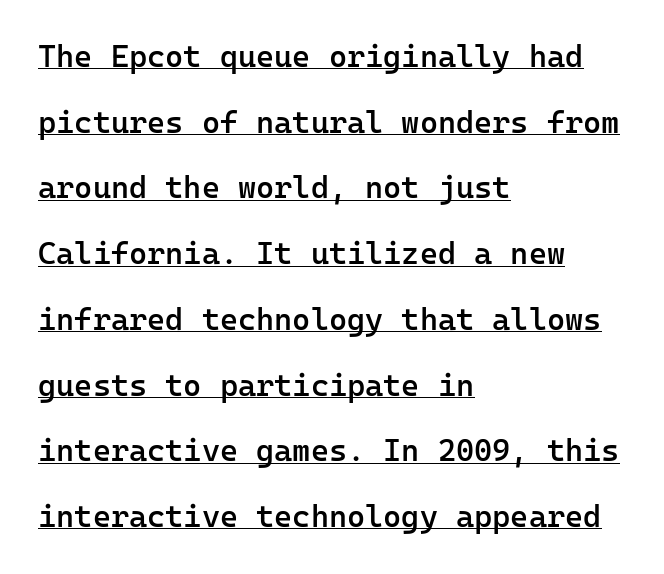
{"serif": "no", "italic": "no", "bold": "semi", "weight": "semibold", "width": "normal", "stroke_contrast": "low", "x_height": "medium", "monospaced": "yes", "underline": "yes", "align": "left", "line_spacing": "loose", "line_spacing_ratio": 2.12, "letter_spacing": "normal", "letter_spacing_em": 0.0, "glyph_px": 31}
